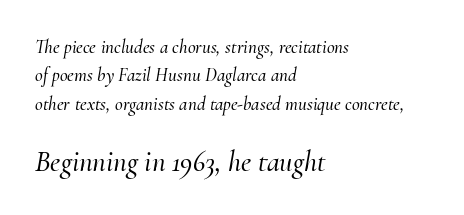
Q: Is the text italic (slanted)? A: Yes, it leans right by about 10 degrees.
Q: Is the typeface a serif or a sans-serif typeface? A: Serif.
Q: Is the text underlined? A: No.
Q: How is the paragraph aligned? A: Left-aligned.
Q: Is the spacing between letters normal or unusually wide? A: Normal.
Q: Is the spacing between lines tight, normal or loose? A: Normal.
Q: Which block of text is set in a larger size, the first (top) or the second (bottom)? A: The second (bottom) one.
Q: Width (condensed, normal, or wide)? A: Normal.
Q: Stroke contrast? A: Medium.
Q: x-height? A: Small.
Q: Monospaced? A: No.
